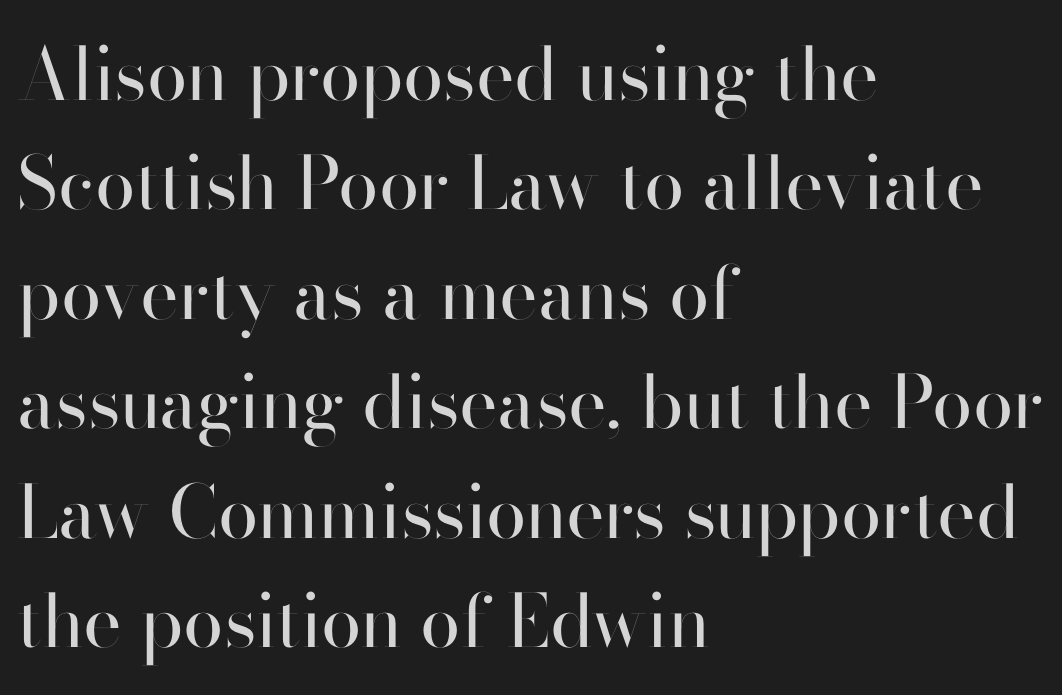
Nope, no serifs anywhere on these letters. Spacing verdict: proportional, widths tailored to each character. Is the block centered? No — it sits flush against the left margin. Tall strokes in this sample are plumb rather than angled. Interline gaps are of average width in this sample.
